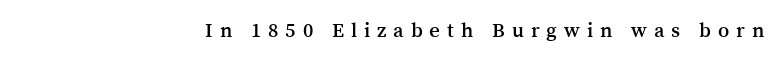
Q: Is the text italic (slanted)? A: No, it is upright.
Q: Is the text underlined? A: No.
Q: How is the paragraph aligned? A: Right-aligned.
Q: Is the spacing between letters normal or unusually wide? A: Unusually wide.
